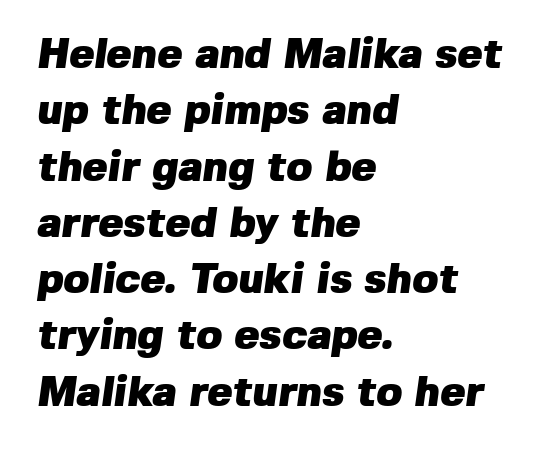
The image shows 42 px heavy sans-serif type; set left-aligned, normal line spacing (1.34x), normal letter spacing, not underlined; low stroke contrast and a medium x-height.
